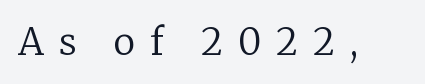
Q: Is the text bold? A: No.
Q: Is the text italic (slanted)? A: No, it is upright.
Q: Is the typeface a serif or a sans-serif typeface? A: Serif.
Q: Is the text underlined? A: No.
Q: Is the spacing between letters normal or unusually wide? A: Unusually wide.
Q: Width (condensed, normal, or wide)? A: Normal.
Q: Stroke contrast? A: Low.
Q: x-height? A: Medium.
Q: Monospaced? A: No.
